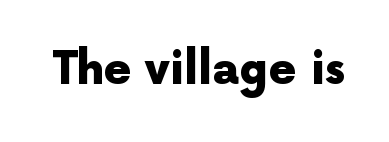
The image shows 44 px heavy sans-serif type, upright; set normal letter spacing, not underlined; a medium x-height.
